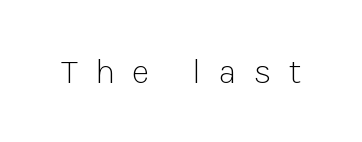
{"serif": "no", "italic": "no", "bold": "no", "weight": "light", "width": "normal", "stroke_contrast": "low", "x_height": "medium", "monospaced": "no", "underline": "no", "letter_spacing": "wide", "letter_spacing_em": 0.49, "glyph_px": 35}
